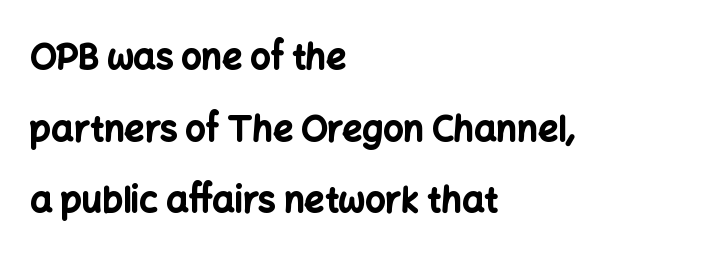
Inter-character spacing is left at the font's built-in metrics. As a designer I'd log this as weight 700, bold. The typeface chosen for these lines omits serifs. Unmarked baselines from the first word to the last. The face used here is proportionally spaced, like ordinary book or web type.
